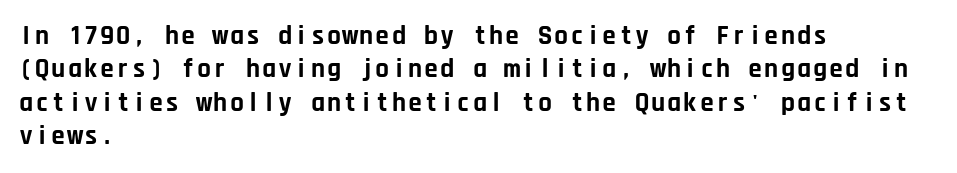
Q: Is the text bold? A: Yes.
Q: Is the text italic (slanted)? A: No, it is upright.
Q: Is the text underlined? A: No.
Q: How is the paragraph aligned? A: Left-aligned.
Q: Is the spacing between letters normal or unusually wide? A: Normal.
